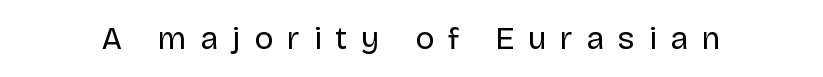
The image shows 32 px regular-weight sans-serif type, upright; set unusually wide letter spacing (+0.43 em), not underlined; low stroke contrast and a large x-height.
